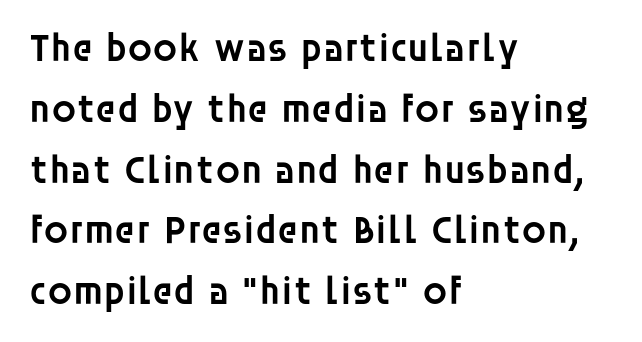
Summary of vertical rhythm: regular, with standard interline spacing. Does the type have serifs? No, each stem ends abruptly. Designer's note — italics off, roman on. The letters sit at their default tracking, neither squeezed nor spread. Is this a fixed-width face? No — the glyphs have proportional, varying widths.
